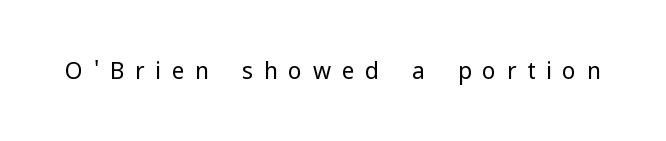
{"italic": "no", "bold": "no", "underline": "no", "letter_spacing": "wide", "letter_spacing_em": 0.46, "glyph_px": 23}
